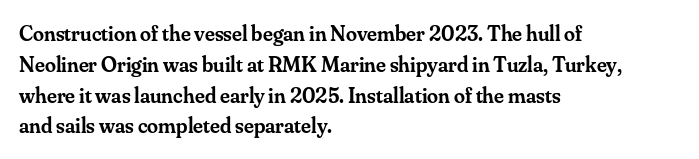
The image shows 22 px text type, upright; set left-aligned, normal line spacing (1.4x), normal letter spacing, not underlined.
